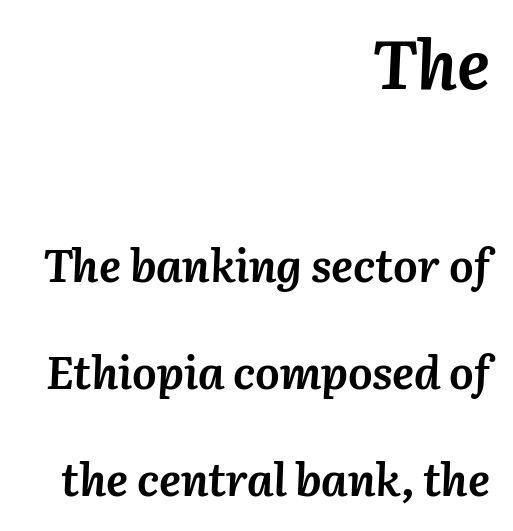
The image shows 69 px semibold type, italic (leaning right); set right-aligned, loose line spacing (2.32x), normal letter spacing, not underlined; the first (top) block is 1.5x larger; medium stroke contrast and a medium x-height.
